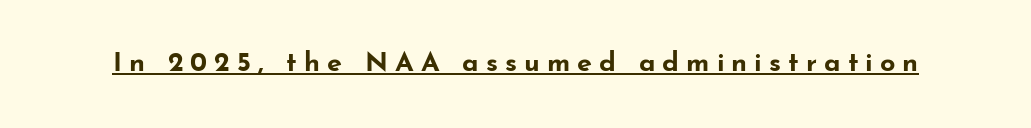
Substantial extra tracking has been applied to these lines. Descenders here cross a horizontal rule under the line. Stroke thickness is high; the sample reads as a true bold. Posture: vertical.
